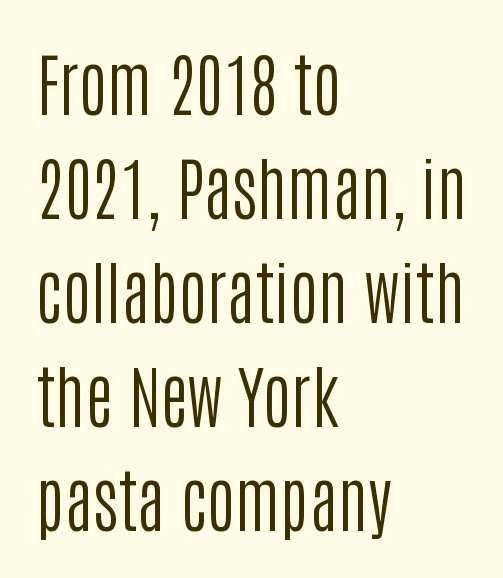
{"serif": "no", "italic": "no", "bold": "no", "weight": "regular", "width": "condensed", "stroke_contrast": "low", "x_height": "large", "monospaced": "no", "underline": "no", "align": "left", "line_spacing": "normal", "line_spacing_ratio": 1.53, "letter_spacing": "normal", "letter_spacing_em": 0.0, "glyph_px": 68}
